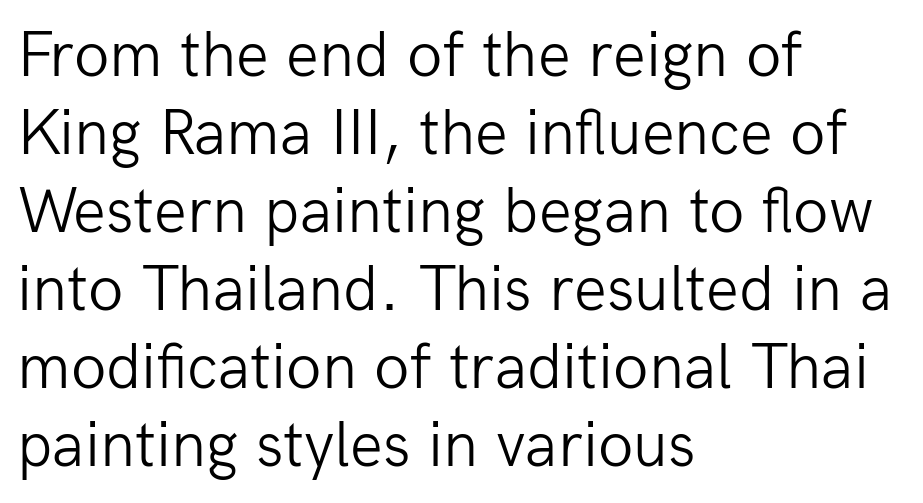
A light-to-regular cut is what we see here. Think of a printed novel: that variable character pitch is what you see here. Lines of text with bare space underneath. In CSS terms this would be text-align: left. Standard letterfit; no display-style spreading of the glyphs.
